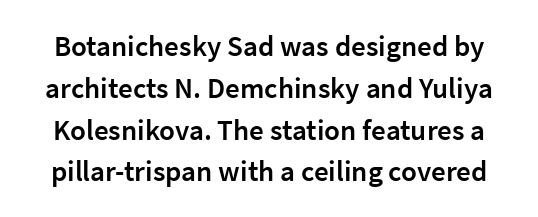
The image shows 29 px semibold sans-serif type, upright; set normal line spacing (1.44x), normal letter spacing, not underlined; low stroke contrast and a medium x-height.
